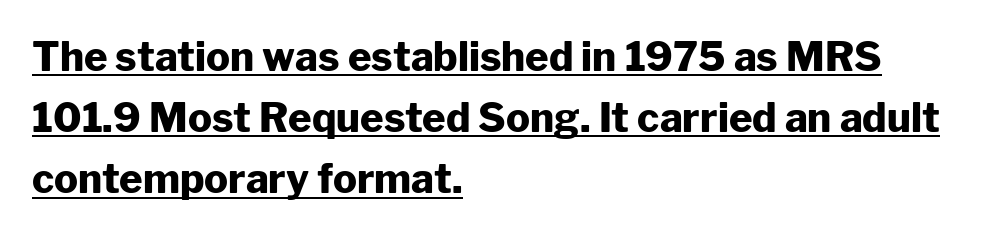
The image shows 40 px heavy sans-serif type, upright; set left-aligned, normal line spacing (1.53x), normal letter spacing, underlined; low stroke contrast and a medium x-height.
